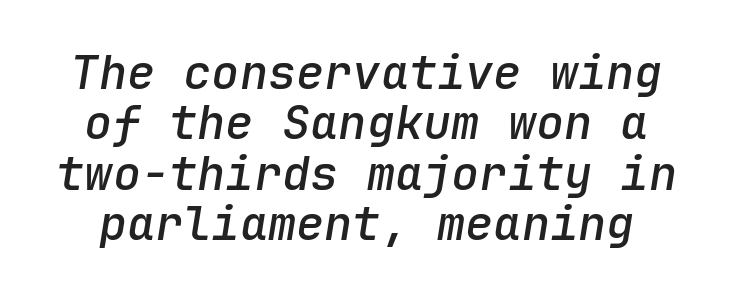
{"italic": "yes", "lean": "right", "slant_degrees": 9, "bold": "semi", "weight": "semibold", "width": "normal", "stroke_contrast": "low", "x_height": "medium", "monospaced": "yes", "underline": "no", "line_spacing": "tight", "line_spacing_ratio": 1.07, "letter_spacing": "normal", "letter_spacing_em": 0.0, "glyph_px": 47}
